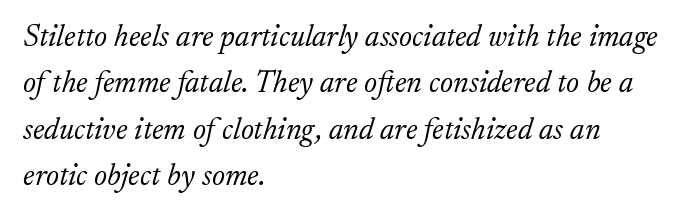
{"serif": "yes", "italic": "yes", "lean": "right", "slant_degrees": 17, "bold": "no", "weight": "light", "width": "normal", "stroke_contrast": "low", "x_height": "small", "monospaced": "no", "underline": "no", "align": "left", "line_spacing": "normal", "line_spacing_ratio": 1.5, "letter_spacing": "normal", "letter_spacing_em": 0.0, "glyph_px": 31}
